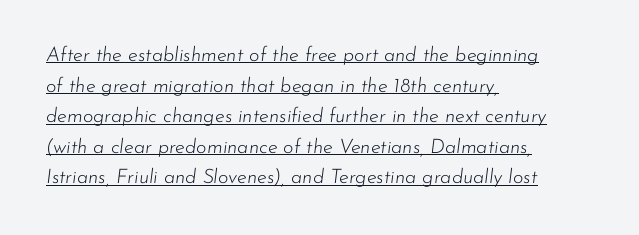
The image shows 20 px text type, italic (leaning right); set left-aligned, normal line spacing (1.53x), normal letter spacing, underlined.
